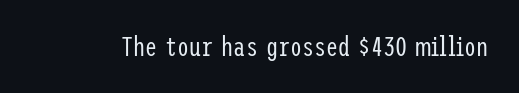
Has an underline been added? It has not. The type is set solid horizontally, with unmodified tracking. The characters are drawn with everyday or finer stroke widths. Every character sits straight up, as roman type does.
